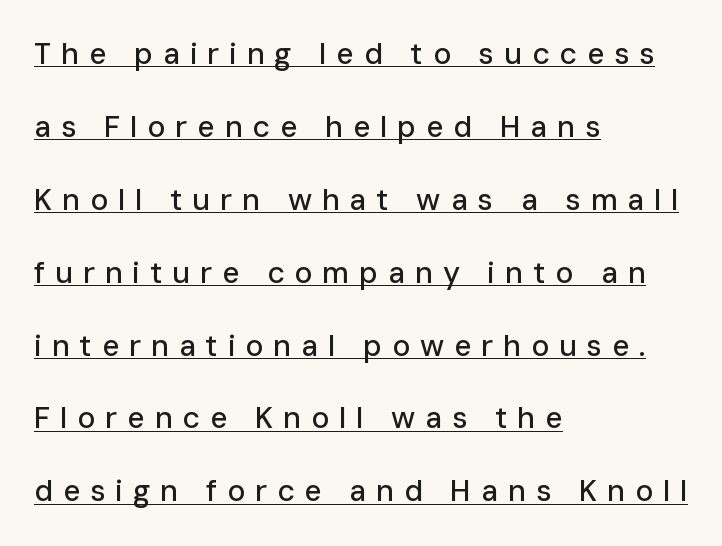
The image shows 30 px sans-serif type, upright; set left-aligned, loose line spacing (2.43x), unusually wide letter spacing (+0.33 em), underlined; low stroke contrast and a medium x-height.
